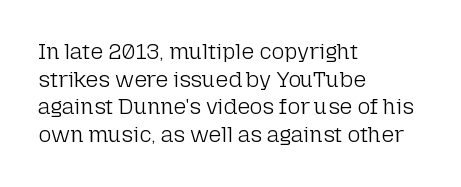
The typeface has the unassuming heft of standard copy or less. Vertical strokes here are truly vertical. A clean baseline with only descenders dipping below it. Default kerning and tracking; the words read as compact shapes.
